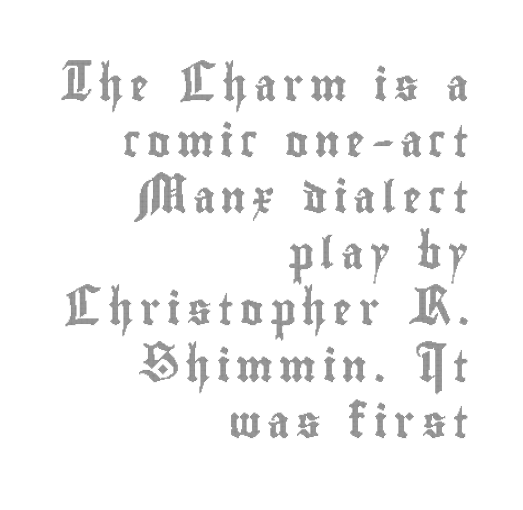
These lines are rendered in a variable-pitch font. The letters stand straight up with perfectly vertical stems. Teacher's note: observe the even right margin — that is flush-right alignment. Loose tracking; the words dissolve into strings of separated letters.
